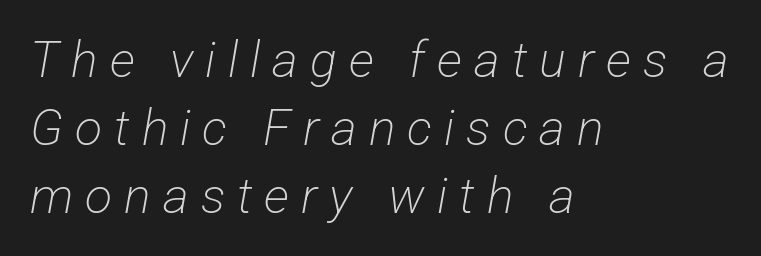
The image shows 50 px light, condensed sans-serif type; set left-aligned, normal line spacing (1.36x), unusually wide letter spacing (+0.24 em), not underlined; low stroke contrast and a medium x-height.
